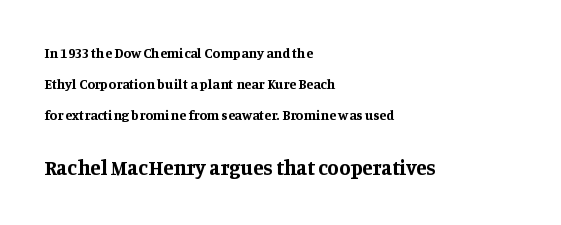
The image shows 21 px bold type, upright; set left-aligned, loose line spacing (2.22x), normal letter spacing, not underlined; the second (bottom) block is 1.5x larger.
